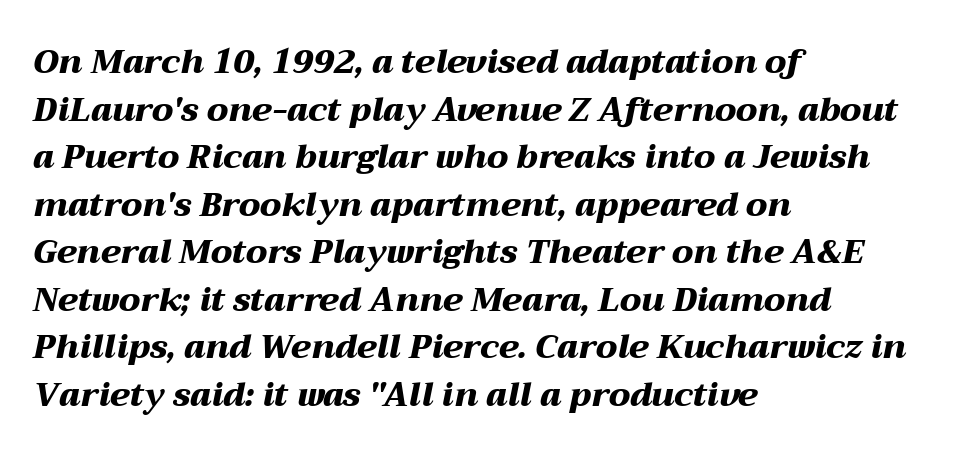
{"italic": "yes", "lean": "right", "slant_degrees": 12, "bold": "yes", "weight": "heavy", "width": "wide", "stroke_contrast": "medium", "x_height": "medium", "monospaced": "no", "underline": "no", "align": "left", "line_spacing": "normal", "line_spacing_ratio": 1.44, "letter_spacing": "normal", "letter_spacing_em": 0.0, "glyph_px": 33}
